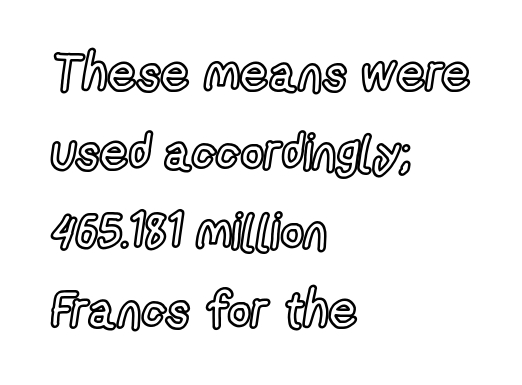
Q: Is the text italic (slanted)? A: Yes.
Q: Is the text underlined? A: No.
Q: How is the paragraph aligned? A: Left-aligned.
Q: Is the spacing between letters normal or unusually wide? A: Normal.
Q: Is the spacing between lines tight, normal or loose? A: Normal.
Q: Width (condensed, normal, or wide)? A: Condensed.
Q: x-height? A: Medium.
Q: Monospaced? A: No.
